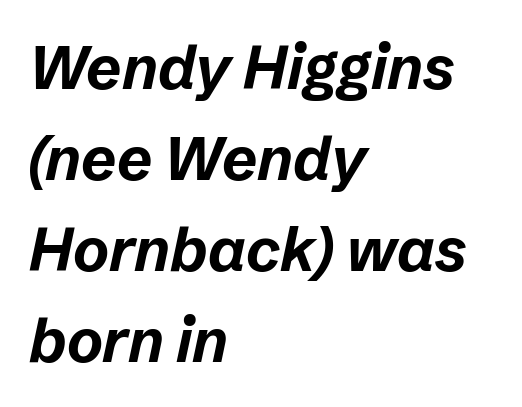
Q: Is the text bold? A: Yes.
Q: Is the text italic (slanted)? A: Yes, it leans right by about 12 degrees.
Q: Is the text underlined? A: No.
Q: How is the paragraph aligned? A: Left-aligned.
Q: Is the spacing between letters normal or unusually wide? A: Normal.
Q: Is the spacing between lines tight, normal or loose? A: Normal.
Q: Width (condensed, normal, or wide)? A: Normal.
Q: Stroke contrast? A: Low.
Q: x-height? A: Medium.
Q: Monospaced? A: No.
